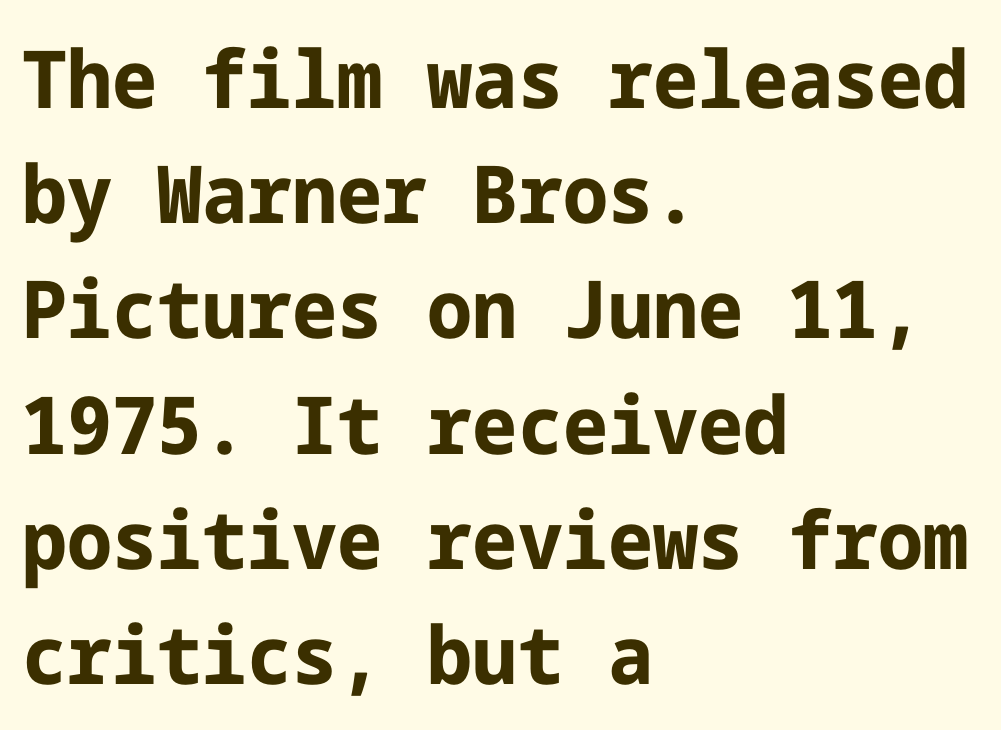
Default kerning and tracking; the words read as compact shapes. The typesetting leans heavy: a genuine bold. Examine the stroke ends and you'll find no serifs. The zone under the glyphs is completely vacant. A classic flush-left, rag-right setting is used for this passage. Honestly, the row spacing looks completely unremarkable.
